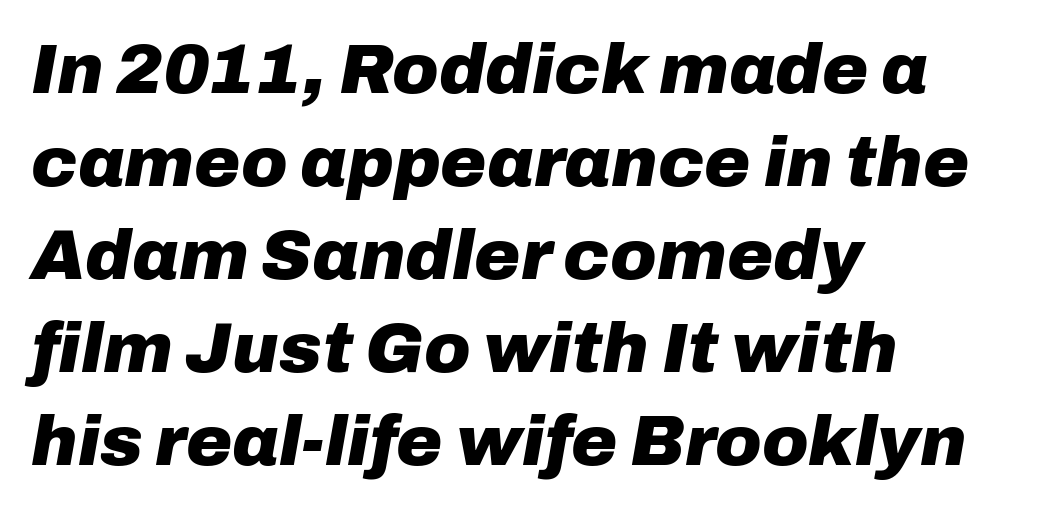
There's an unmistakable incline to the writing here. Vertically, the passage feels balanced, rows spaced as you'd expect. These lines are rendered in a variable-pitch font. The rendering keeps characters at their native spacing. The rag falls on the right side of this text block. Unmarked baselines from the first word to the last.
